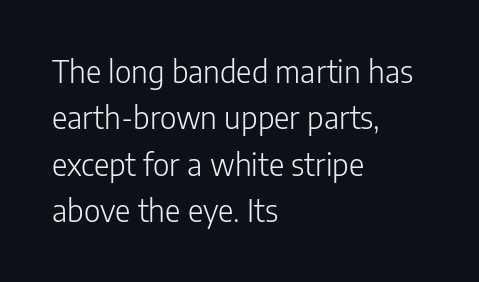
Each letter keeps its own natural width here, so spacing adapts to shape. The font family rendered here belongs to the sans-serif group. Each row of text sits above clean, open space. The face looks like a standard text weight, possibly lighter.
